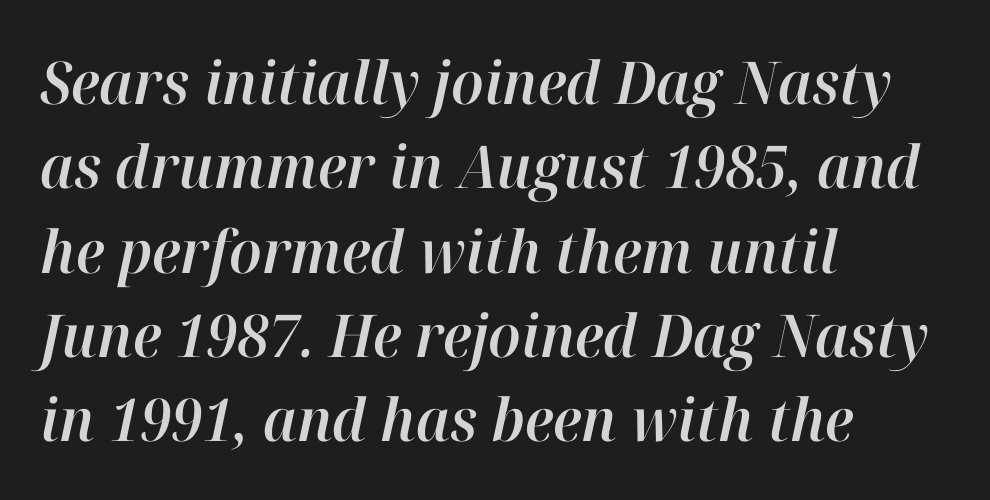
{"italic": "yes", "lean": "right", "slant_degrees": 12, "width": "normal", "stroke_contrast": "high", "x_height": "medium", "monospaced": "no", "underline": "no", "align": "left", "line_spacing": "normal", "line_spacing_ratio": 1.43, "letter_spacing": "normal", "letter_spacing_em": 0.0, "glyph_px": 59}
